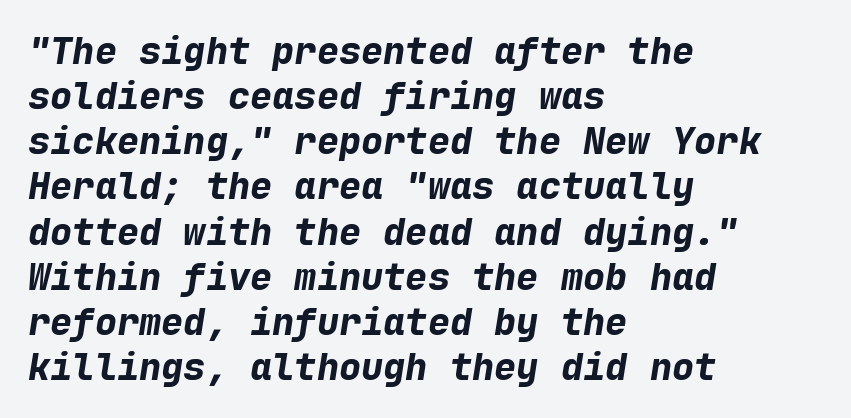
{"italic": "yes", "lean": "right", "slant_degrees": 9, "bold": "yes", "weight": "bold", "width": "normal", "stroke_contrast": "low", "x_height": "medium", "monospaced": "yes", "underline": "no", "align": "left", "line_spacing_ratio": 1.22, "letter_spacing": "normal", "letter_spacing_em": 0.0, "glyph_px": 37}
